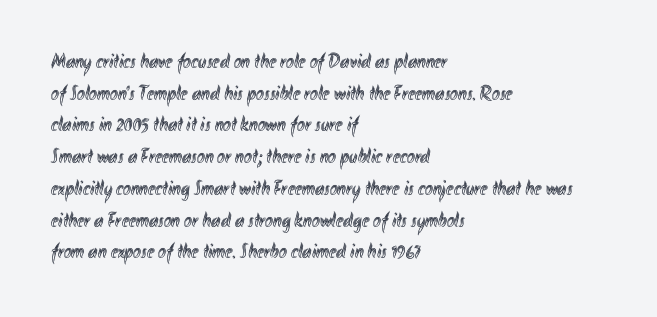
Has an underline been added? It has not. Notice how descenders clear the ascenders below comfortably — that's standard leading. The line texture is even and compact thanks to regular tracking.
